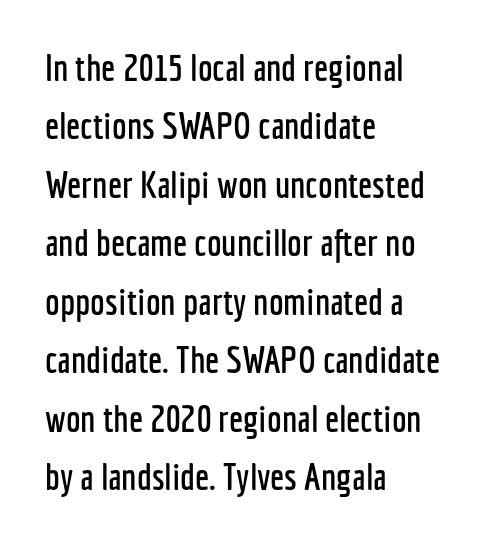
{"serif": "no", "italic": "no", "width": "condensed", "stroke_contrast": "low", "x_height": "medium", "monospaced": "no", "underline": "no", "align": "left", "line_spacing": "normal", "line_spacing_ratio": 1.58, "letter_spacing": "normal", "letter_spacing_em": 0.0, "glyph_px": 37}
